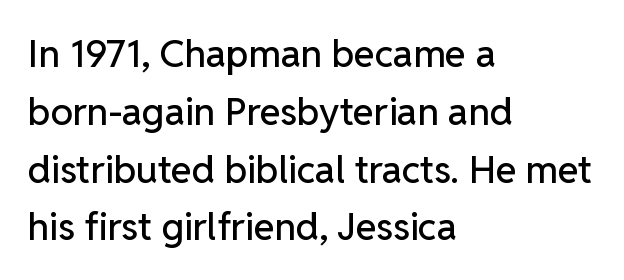
The image shows 38 px sans-serif type, upright; set left-aligned, normal line spacing (1.52x), normal letter spacing, not underlined; low stroke contrast and a medium x-height.
